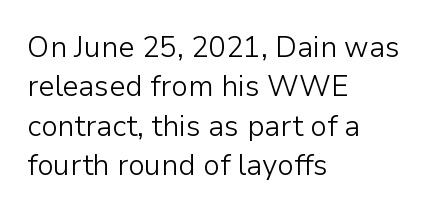
The string is rendered with underlining switched off. Summary of vertical rhythm: regular, with standard interline spacing. Typographically, this falls in the sans-serif category. Typeset ragged right — the left edge is the straight one.
